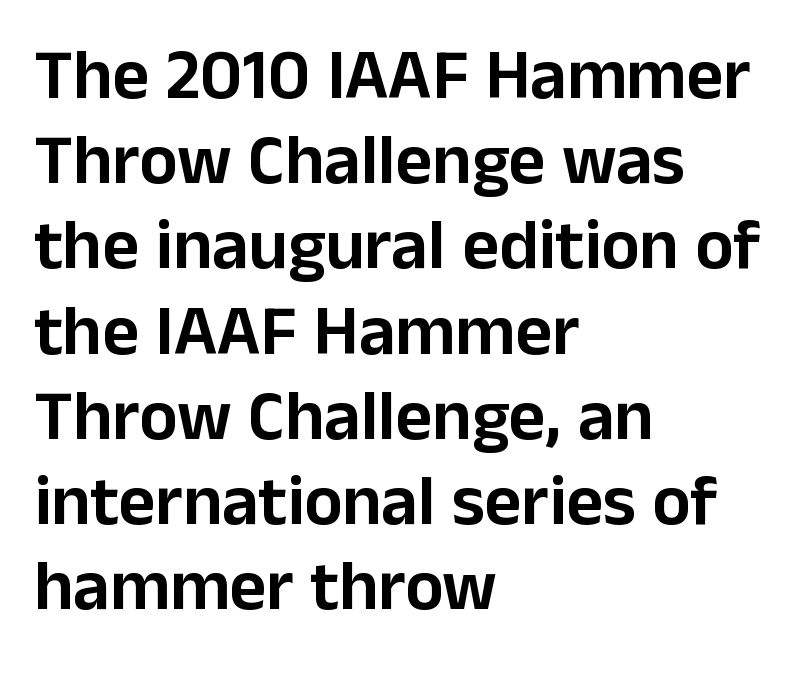
{"serif": "no", "italic": "no", "width": "normal", "stroke_contrast": "low", "x_height": "medium", "monospaced": "no", "underline": "no", "align": "left", "line_spacing_ratio": 1.2, "letter_spacing": "normal", "letter_spacing_em": 0.0, "glyph_px": 71}
